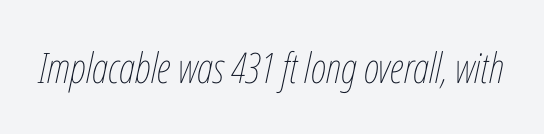
The rendering uses natural spacing where letterforms have individual widths. An italicized treatment has been applied to the whole sample. Is this a heavy cut? Hardly; it is regular or lighter. Short note: letters normally spaced. The string is rendered with underlining switched off.
